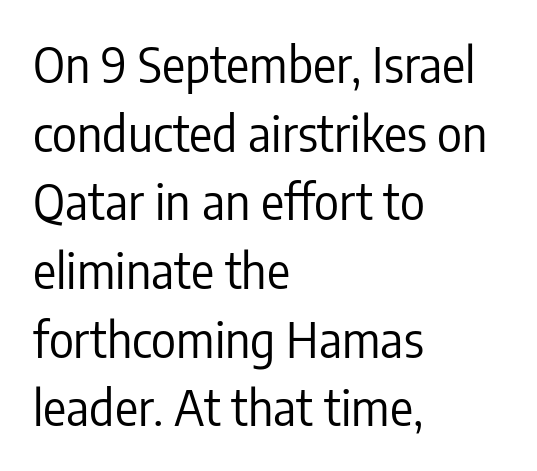
{"serif": "no", "italic": "no", "bold": "no", "weight": "regular", "width": "condensed", "stroke_contrast": "low", "x_height": "medium", "monospaced": "no", "underline": "no", "align": "left", "line_spacing": "normal", "line_spacing_ratio": 1.43, "letter_spacing": "normal", "letter_spacing_em": 0.0, "glyph_px": 48}
